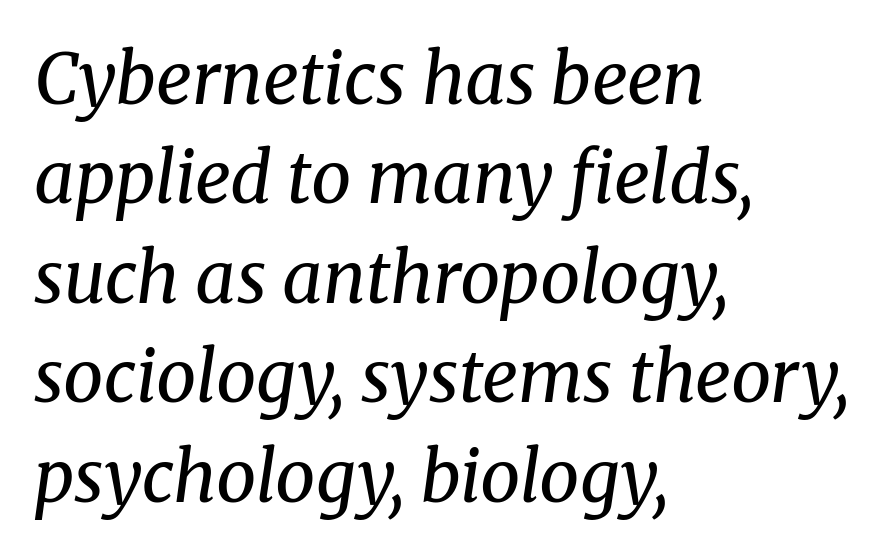
Spacing between characters is what you'd get straight out of the box. Stroke terminals: seriffed. No chunkiness to these letters — they're not bold. This sample keeps an unexceptional amount of space between lines. Here the designer chose a conventional face with non-uniform glyph widths. Each row of text sits above clean, open space.
